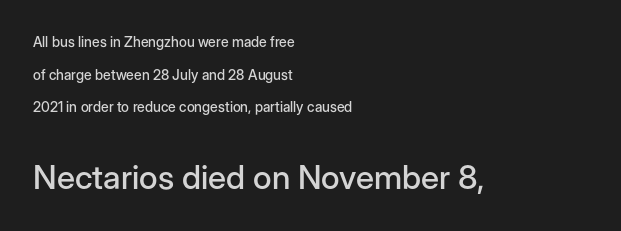
The image shows 33 px sans-serif type, upright; set left-aligned, loose line spacing (2.33x), normal letter spacing, not underlined; the second (bottom) block is 2.36x larger; low stroke contrast and a medium x-height.
